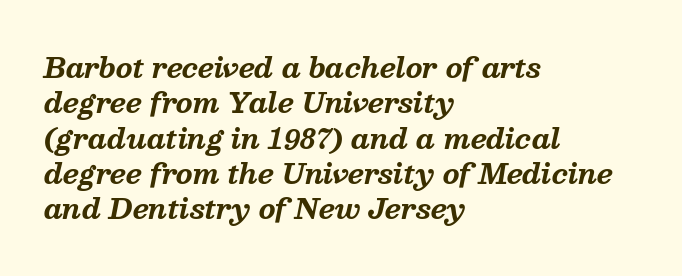
{"italic": "yes", "lean": "right", "slant_degrees": 13, "bold": "yes", "underline": "no", "align": "left", "line_spacing": "normal", "line_spacing_ratio": 1.31, "letter_spacing": "normal", "letter_spacing_em": 0.0, "glyph_px": 27}
